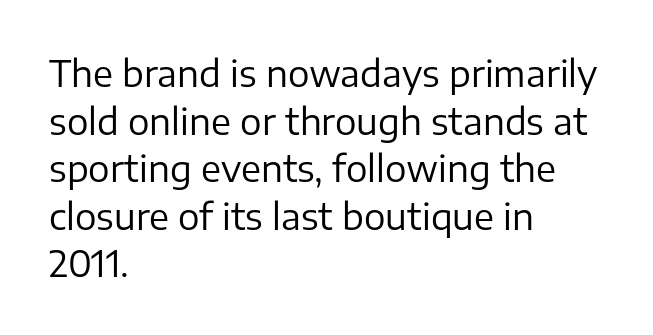
The image shows 36 px regular-weight sans-serif type, upright; set left-aligned, normal line spacing (1.32x), normal letter spacing, not underlined; low stroke contrast and a medium x-height.
